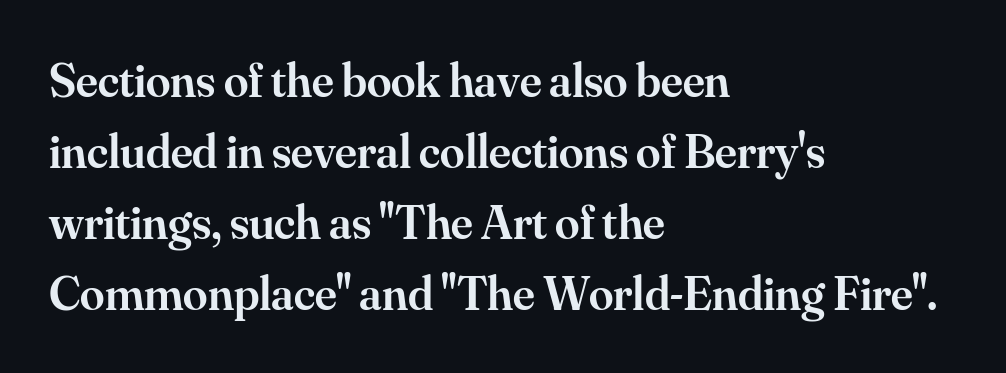
Glyph-to-glyph distance matches everyday printed text. Is this a sans? No — the strokes have serifs. Successive baselines arrive at the customary interval. Style check: upright.
